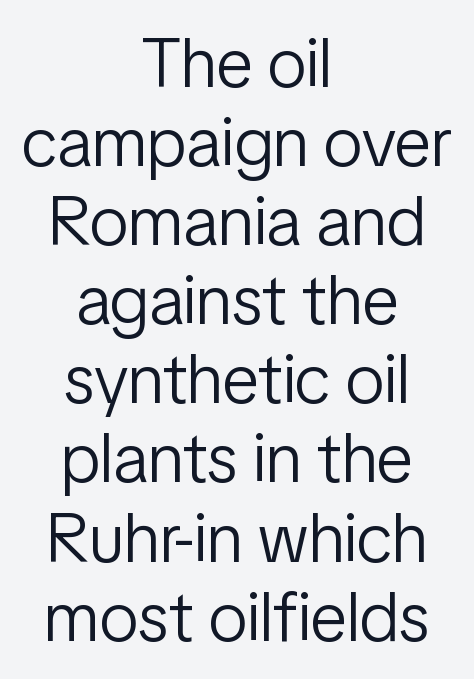
{"serif": "no", "italic": "no", "bold": "no", "weight": "light", "width": "condensed", "stroke_contrast": "low", "x_height": "medium", "monospaced": "no", "underline": "no", "align": "center", "line_spacing": "tight", "line_spacing_ratio": 1.13, "letter_spacing": "normal", "letter_spacing_em": 0.0, "glyph_px": 70}
